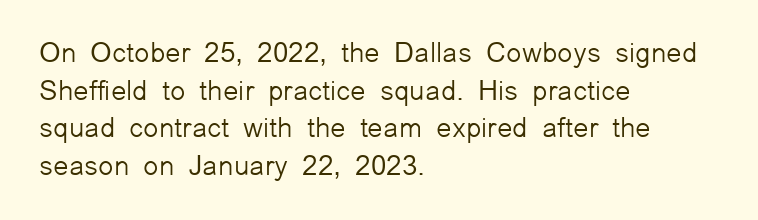
{"serif": "no", "italic": "no", "bold": "no", "weight": "light", "width": "normal", "stroke_contrast": "low", "x_height": "medium", "monospaced": "no", "underline": "no", "align": "left", "line_spacing": "normal", "line_spacing_ratio": 1.34, "letter_spacing": "normal", "letter_spacing_em": 0.0, "glyph_px": 28}
